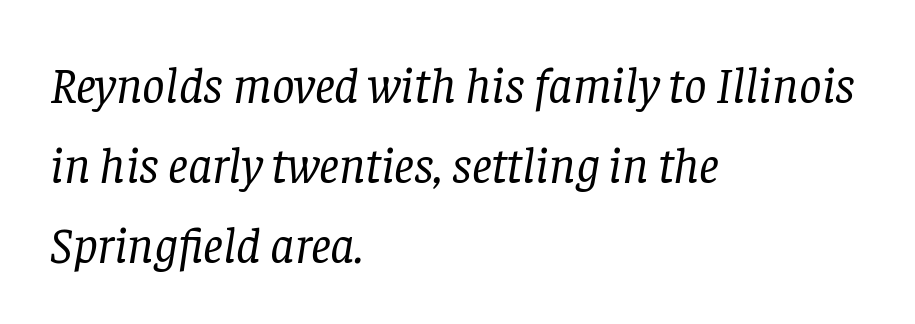
Character widths vary here, with narrow letters taking less room than wide ones. Visually the block forms a straight wall on the left and a jagged coastline on the right. Letterform terminals end in serifs throughout the passage. This is oblique type, the kind used for emphasis or titles. Whoever set this chose a conventional vertical rhythm.
